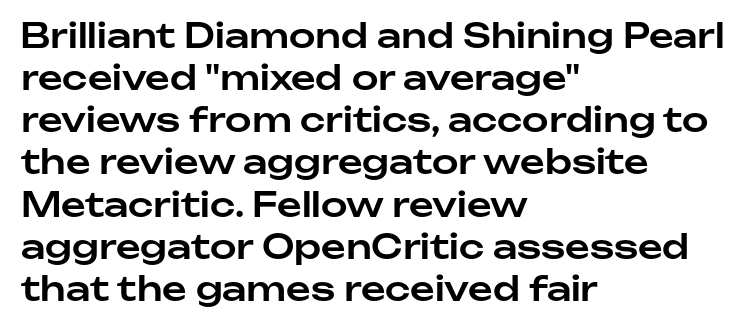
{"serif": "no", "italic": "no", "width": "normal", "stroke_contrast": "low", "x_height": "medium", "monospaced": "no", "underline": "no", "align": "left", "line_spacing_ratio": 1.24, "letter_spacing": "normal", "letter_spacing_em": 0.0, "glyph_px": 34}
